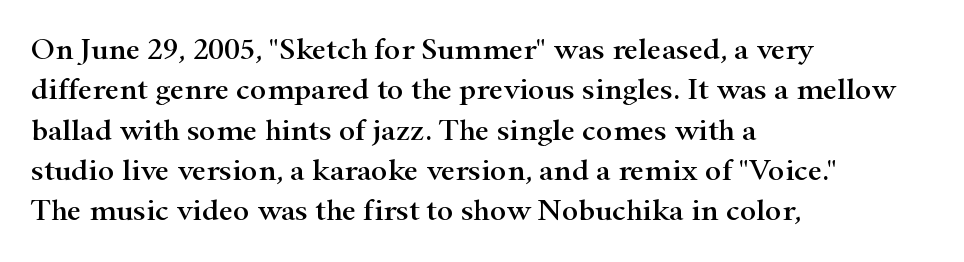
Regarding leading, the lines here are spaced in the standard way. Font category for this specimen: serif. What stands out about the letter spacing? Nothing — it is the standard amount. The glyphs are unaccompanied by any horizontal stroke below them.
